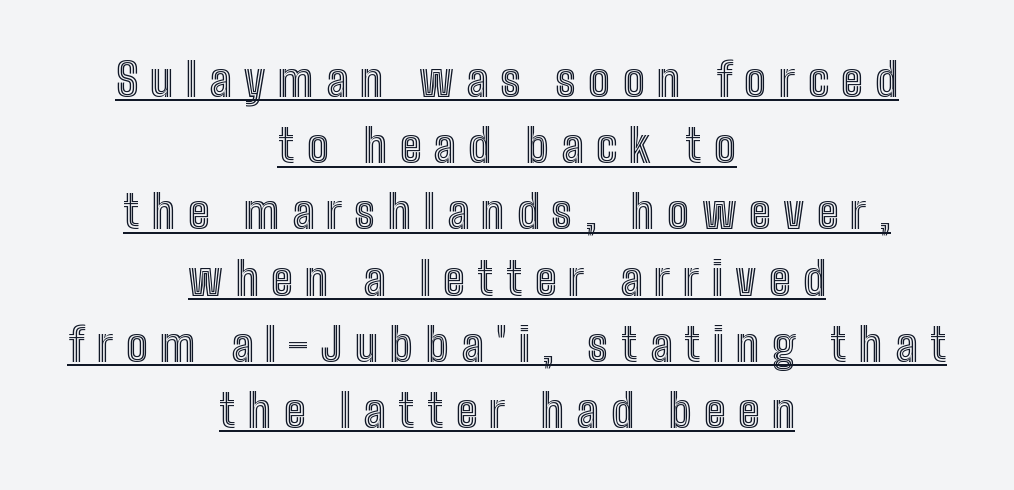
Q: Is the text italic (slanted)? A: No, it is upright.
Q: Is the text underlined? A: Yes.
Q: How is the paragraph aligned? A: Centered.
Q: Is the spacing between letters normal or unusually wide? A: Unusually wide.
Q: Is the spacing between lines tight, normal or loose? A: Normal.
Q: Width (condensed, normal, or wide)? A: Condensed.
Q: x-height? A: Medium.
Q: Monospaced? A: No.
